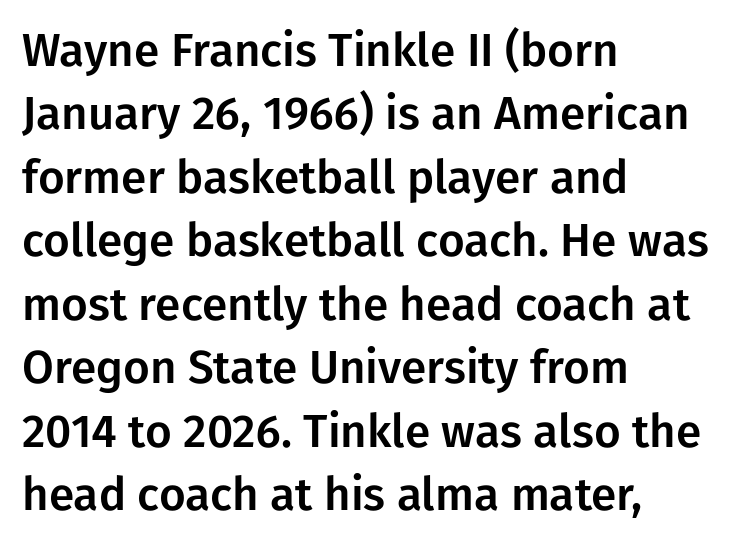
The typeface chosen for these lines omits serifs. Teacher's note: observe the even left margin — that is flush-left alignment. Note the varied advance widths — an 'i' is clearly narrower than an 'm'. Designer's note — italics off, roman on. Reading down the column, the eye jumps a familiar distance to each next line. Glance below the letters and you will spot only blank space.
